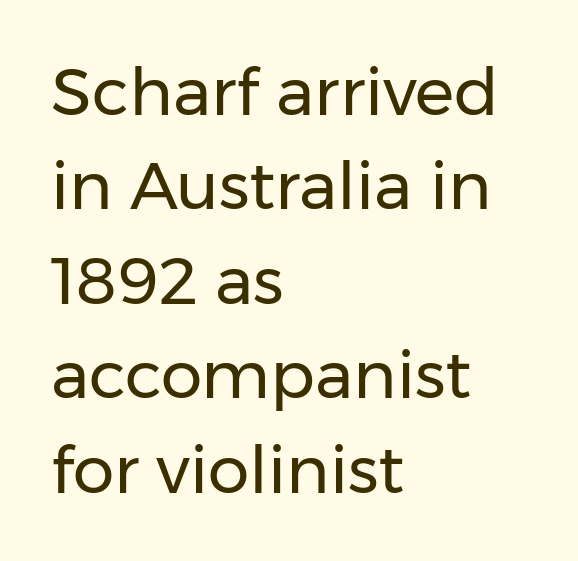
The glyphs are unaccompanied by any horizontal stroke below them. Summary of vertical rhythm: regular, with standard interline spacing. Note the varied advance widths — an 'i' is clearly narrower than an 'm'. You could call the tracking neutral — neither tight nor loose. The typesetter chose a ragged-right arrangement here. The typeface chosen for these lines omits serifs.
